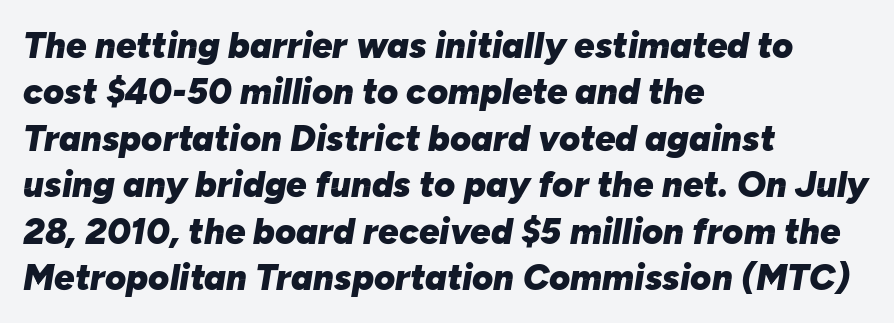
The face used here has the dense, thick strokes of a bold. Leading: standard. One-word summary of the alignment: left. The passage shown is typed in a proportional face where columns would drift. A clean baseline with only descenders dipping below it. When letters slant like this, we call the style italic.
